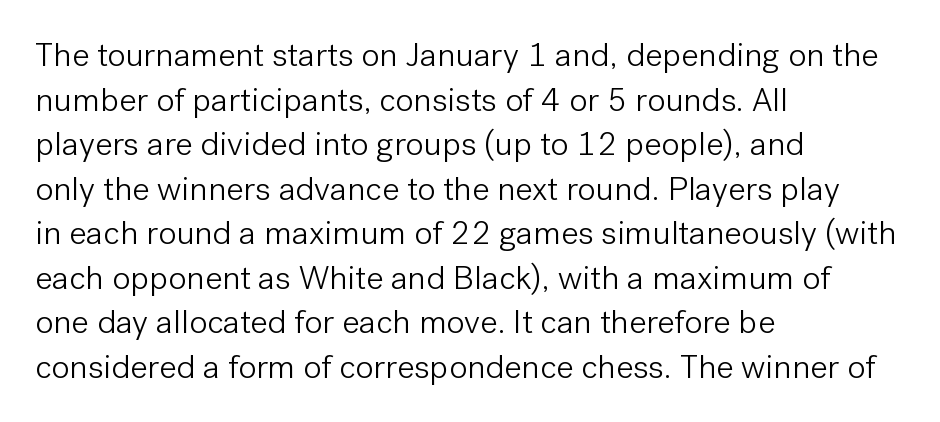
Honestly, there is no underline to notice here at all. A typesetter would label this face a sans. Honestly, the row spacing looks completely unremarkable. Think of a printed novel: that variable character pitch is what you see here. This rendering uses left alignment, leaving the right contour irregular. Counters stay open thanks to moderate or lighter strokes.
